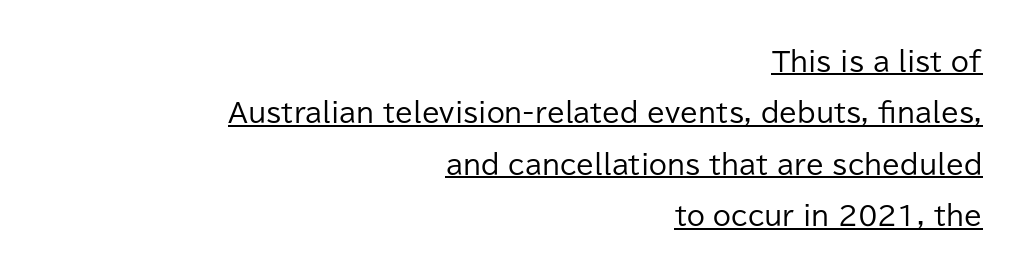
The image shows 26 px text type, upright; set right-aligned, loose line spacing (1.98x), normal letter spacing, underlined.
